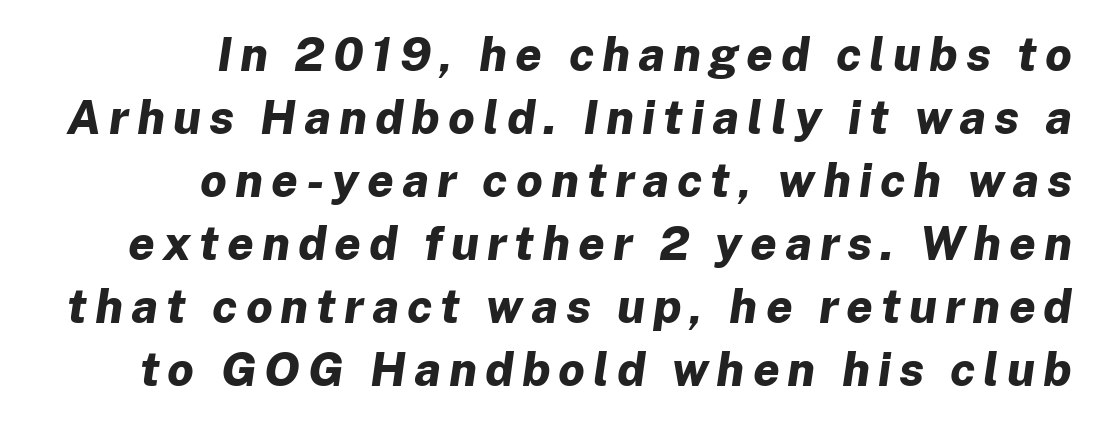
Q: Is the text bold? A: Yes.
Q: Is the text italic (slanted)? A: Yes, it leans right by about 8 degrees.
Q: Is the text underlined? A: No.
Q: How is the paragraph aligned? A: Right-aligned.
Q: Is the spacing between lines tight, normal or loose? A: Normal.
Q: Width (condensed, normal, or wide)? A: Normal.
Q: Stroke contrast? A: Low.
Q: x-height? A: Medium.
Q: Monospaced? A: No.
